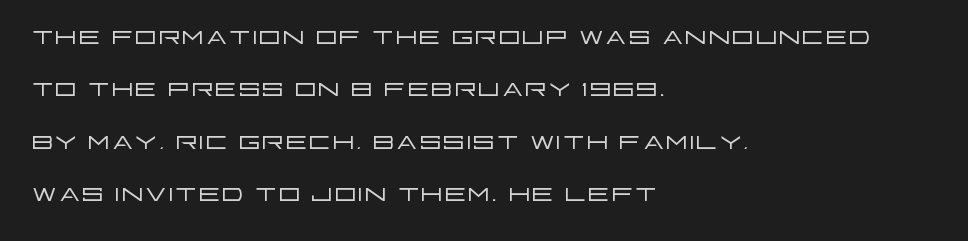
The compositor pushed each line to the left boundary. This sample keeps an unexceptional amount of space between lines. A typesetter would call this proportional, since set widths differ per character. Serifs: no, the terminals of the letterforms are clean.
